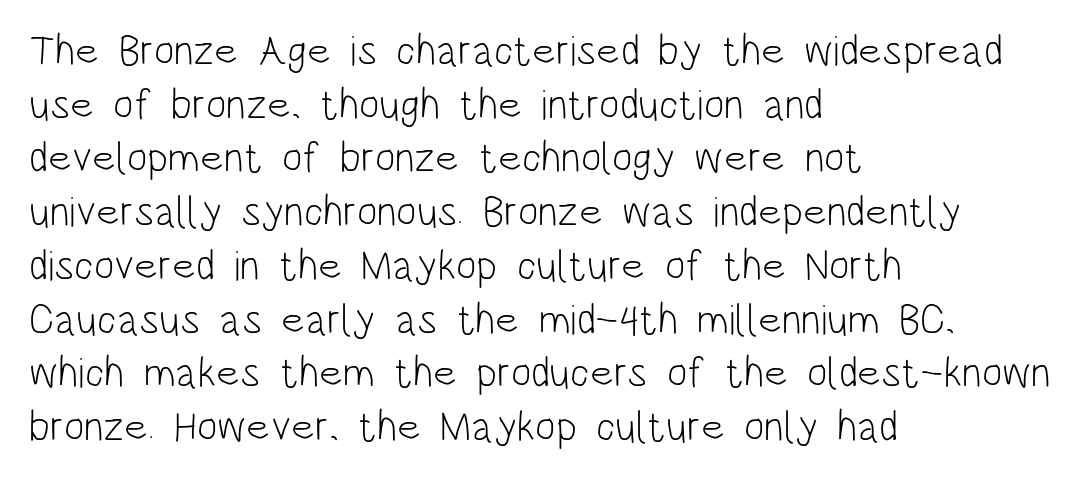
The font family rendered here belongs to the sans-serif group. The specimen omits any rule beneath the text block's lines. The font sits on the lighter half of the weight spectrum, regular included. Every stem runs plumb, perpendicular to the baseline.
